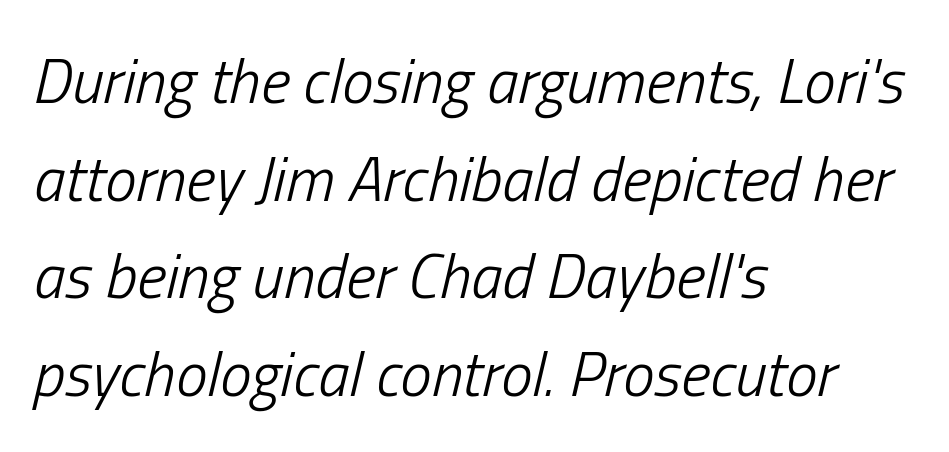
Q: Is the text bold? A: No.
Q: Is the text italic (slanted)? A: Yes, it leans right by about 13 degrees.
Q: Is the text underlined? A: No.
Q: How is the paragraph aligned? A: Left-aligned.
Q: Is the spacing between letters normal or unusually wide? A: Normal.
Q: Is the spacing between lines tight, normal or loose? A: Normal.
Q: Width (condensed, normal, or wide)? A: Condensed.
Q: Stroke contrast? A: Low.
Q: x-height? A: Medium.
Q: Monospaced? A: No.
